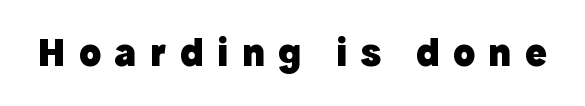
{"serif": "no", "italic": "no", "bold": "yes", "weight": "heavy", "width": "normal", "x_height": "medium", "monospaced": "no", "underline": "no", "letter_spacing": "wide", "letter_spacing_em": 0.34, "glyph_px": 40}
